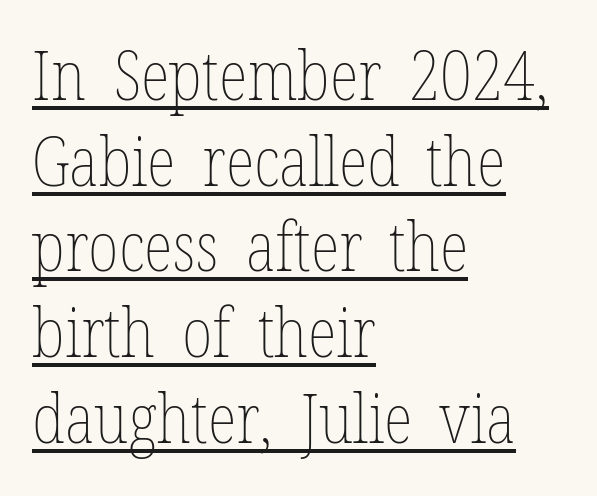
{"italic": "no", "bold": "no", "weight": "thin", "width": "condensed", "stroke_contrast": "low", "x_height": "medium", "monospaced": "no", "underline": "yes", "align": "left", "line_spacing": "normal", "line_spacing_ratio": 1.26, "letter_spacing": "normal", "letter_spacing_em": 0.0, "glyph_px": 68}
